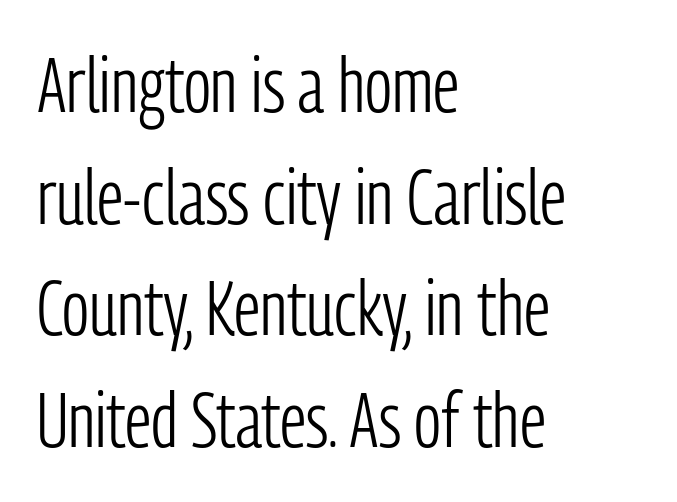
{"serif": "no", "italic": "no", "bold": "no", "weight": "light", "width": "condensed", "stroke_contrast": "low", "x_height": "medium", "monospaced": "no", "underline": "no", "align": "left", "line_spacing": "normal", "line_spacing_ratio": 1.45, "letter_spacing": "normal", "letter_spacing_em": 0.0, "glyph_px": 77}
